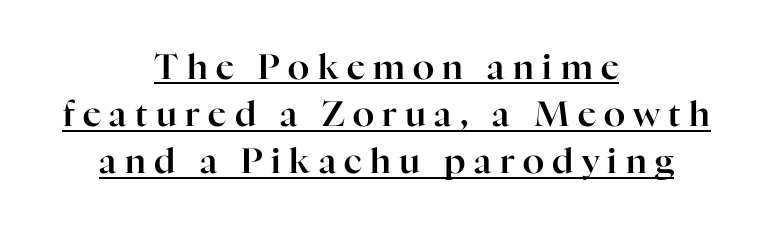
{"serif": "yes", "italic": "no", "width": "normal", "stroke_contrast": "high", "x_height": "medium", "monospaced": "no", "underline": "yes", "align": "center", "line_spacing": "normal", "line_spacing_ratio": 1.35, "letter_spacing": "wide", "letter_spacing_em": 0.24, "glyph_px": 35}
